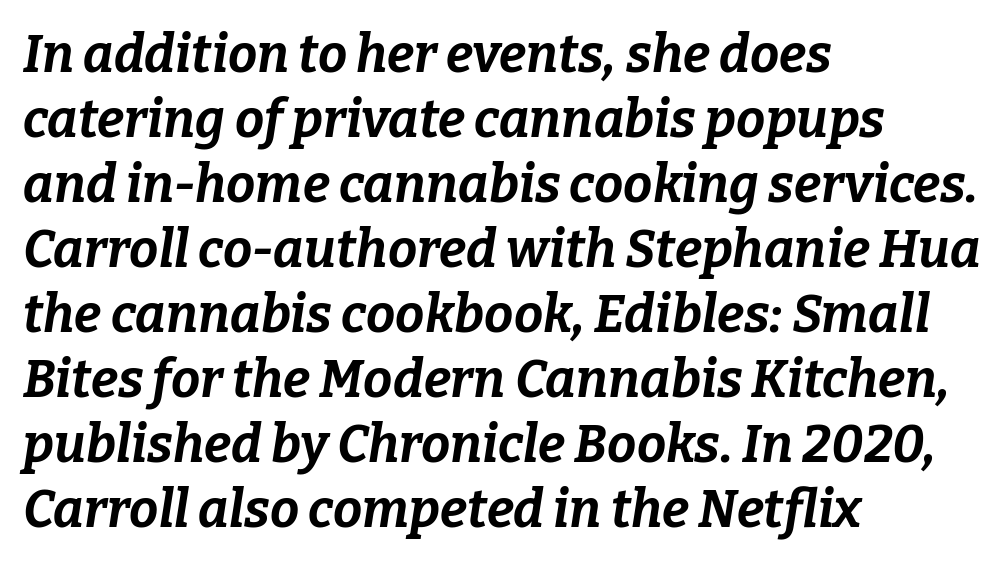
Q: Is the text bold? A: Yes.
Q: Is the text italic (slanted)? A: Yes, it leans right by about 9 degrees.
Q: Is the text underlined? A: No.
Q: How is the paragraph aligned? A: Left-aligned.
Q: Is the spacing between letters normal or unusually wide? A: Normal.
Q: Is the spacing between lines tight, normal or loose? A: Normal.
Q: Width (condensed, normal, or wide)? A: Normal.
Q: Stroke contrast? A: Low.
Q: x-height? A: Medium.
Q: Monospaced? A: No.
